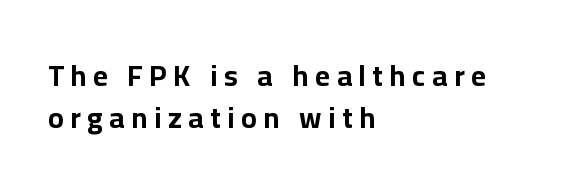
{"serif": "no", "italic": "no", "bold": "yes", "weight": "bold", "width": "normal", "stroke_contrast": "low", "x_height": "medium", "monospaced": "no", "underline": "no", "align": "left", "line_spacing": "normal", "line_spacing_ratio": 1.44, "letter_spacing": "wide", "letter_spacing_em": 0.23, "glyph_px": 29}
